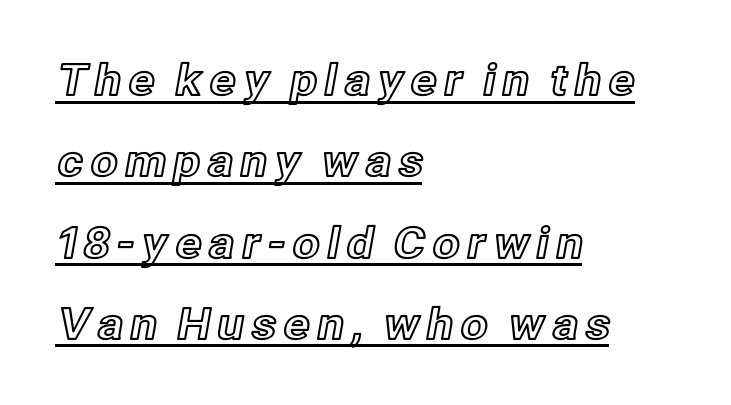
Decoration check: the copy is underlined. Varying glyph widths throughout — classic text-font behaviour. If you drew a ruler down the left edge, every line would touch it.
